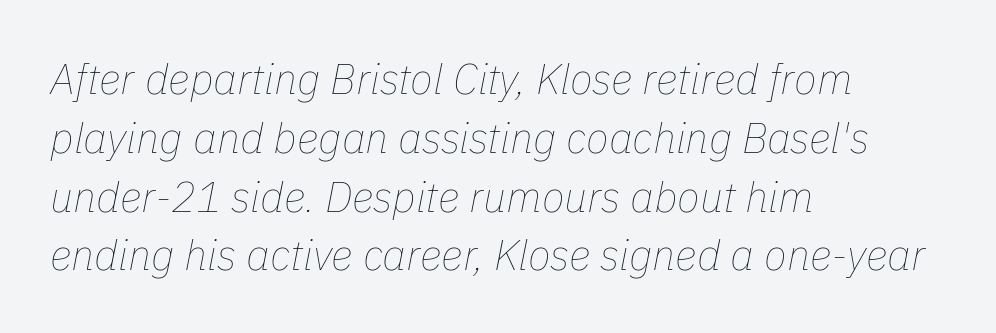
Reading down the block, your eye returns to a fixed left position each line. Nobody touched the tracking dial on this one. This sample has the flowing, uneven cadence of proportional lettering. A normal amount of white space separates one row of letters from the next.
